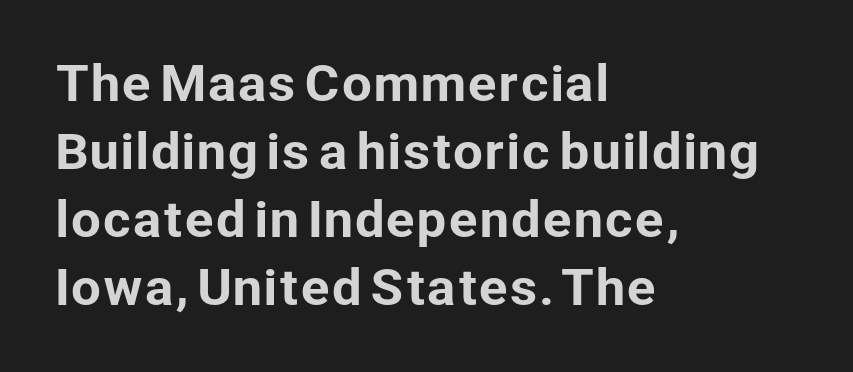
Examine the stroke ends and you'll find no serifs. Vertical spacing — default. A typesetter would call this proportional, since set widths differ per character. There is no visible air inserted between adjacent glyphs. Just letters on the line, the space beneath them empty. In terms of posture, this sample is upright.
